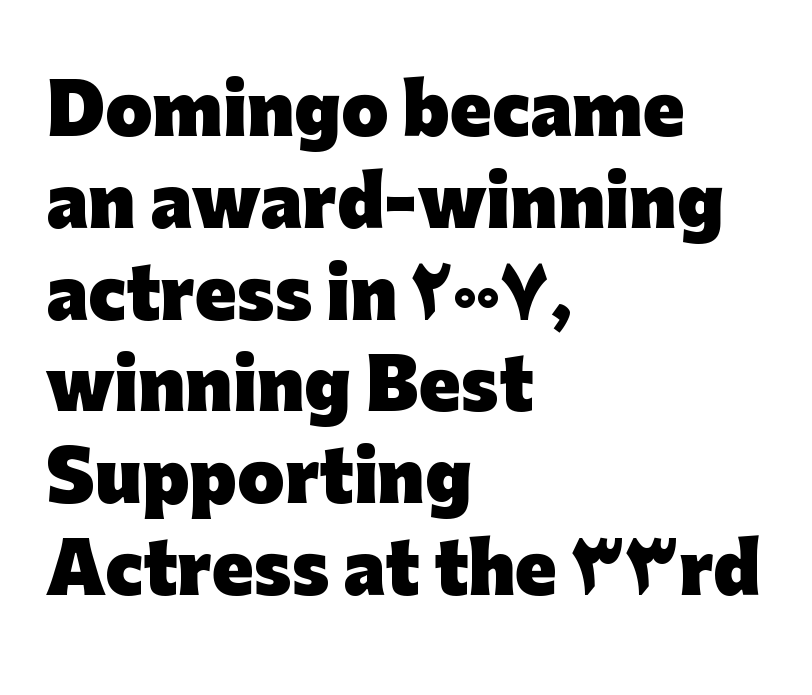
{"serif": "no", "italic": "no", "bold": "yes", "weight": "heavy", "width": "normal", "stroke_contrast": "low", "x_height": "medium", "monospaced": "no", "underline": "no", "align": "left", "line_spacing": "normal", "line_spacing_ratio": 1.35, "letter_spacing": "normal", "letter_spacing_em": 0.0, "glyph_px": 68}
